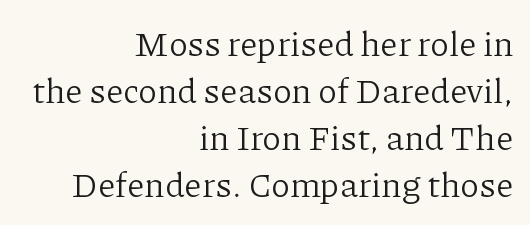
Weight: in the light-to-regular range. When letters stand straight like this, we call the style roman or upright. Is this a fixed-width face? No — the glyphs have proportional, varying widths. One glance says typical: line gaps are just what's usual.
